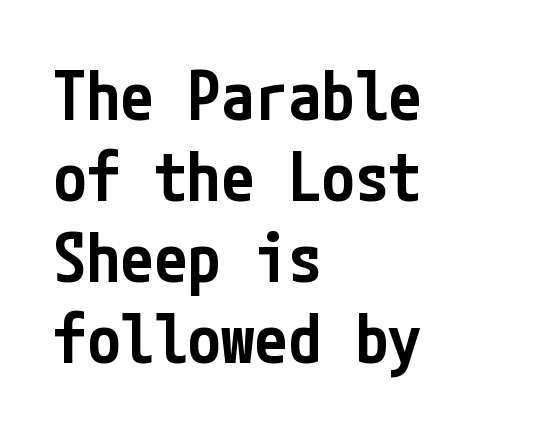
Q: Is the text bold? A: Semi-bold.
Q: Is the text italic (slanted)? A: No, it is upright.
Q: Is the typeface a serif or a sans-serif typeface? A: Sans-serif.
Q: Is the text underlined? A: No.
Q: How is the paragraph aligned? A: Left-aligned.
Q: Is the spacing between letters normal or unusually wide? A: Normal.
Q: Width (condensed, normal, or wide)? A: Condensed.
Q: Stroke contrast? A: Low.
Q: x-height? A: Medium.
